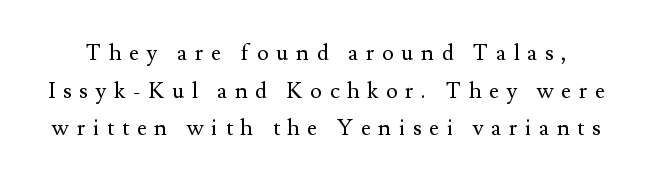
The image shows 22 px text type, upright; set line spacing 1.71x, unusually wide letter spacing (+0.35 em), not underlined.
